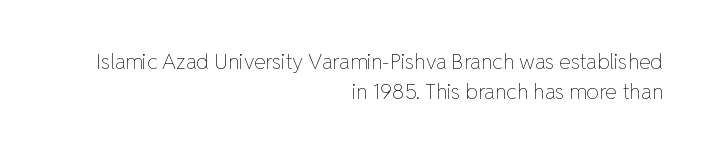
Does the leading feel generous? No, just average. Bare-footed words on every line. There is no visible air inserted between adjacent glyphs. The rendering anchors every line to the right-hand side. The weight would be labelled regular, book, light, or lighter still. Ordinary non-slanted type is in use.
